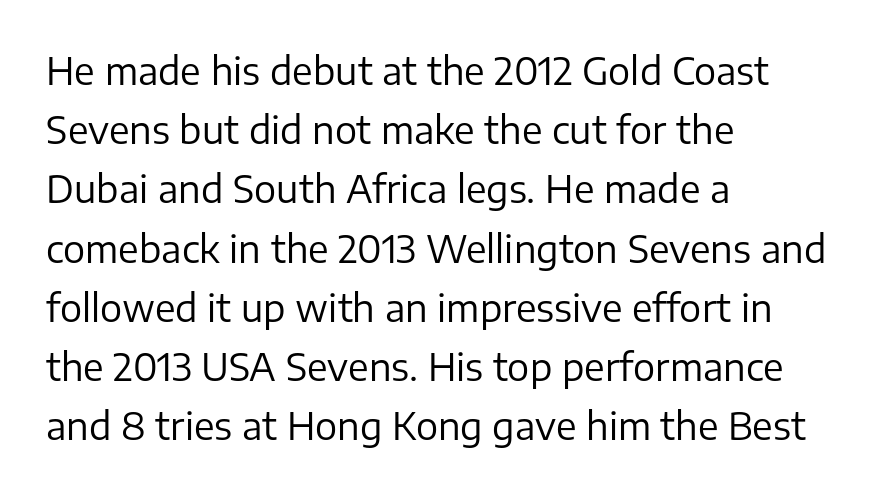
Q: Is the text bold? A: No.
Q: Is the text italic (slanted)? A: No, it is upright.
Q: Is the typeface a serif or a sans-serif typeface? A: Sans-serif.
Q: Is the text underlined? A: No.
Q: How is the paragraph aligned? A: Left-aligned.
Q: Is the spacing between letters normal or unusually wide? A: Normal.
Q: Is the spacing between lines tight, normal or loose? A: Normal.
Q: Width (condensed, normal, or wide)? A: Normal.
Q: Stroke contrast? A: Low.
Q: x-height? A: Medium.
Q: Monospaced? A: No.
